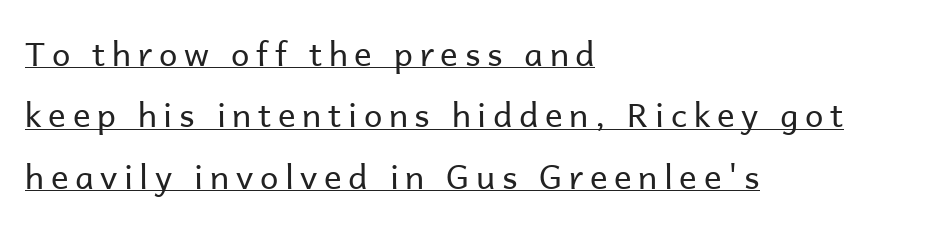
The cut favours lightness, reaching ordinary text weight at its darkest. Does extra space separate the letters? Yes, quite a lot of it. Is this a fixed-width face? No — the glyphs have proportional, varying widths. Is this a sans? Yes — the strokes have no serifs. This rendering uses left alignment, leaving the right contour irregular.
